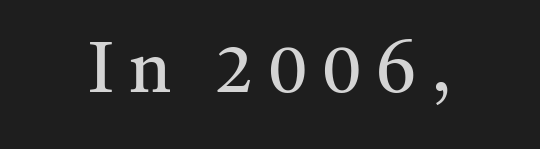
{"serif": "yes", "italic": "no", "bold": "no", "weight": "regular", "width": "normal", "stroke_contrast": "medium", "x_height": "medium", "monospaced": "no", "underline": "no", "letter_spacing": "wide", "letter_spacing_em": 0.21, "glyph_px": 70}
